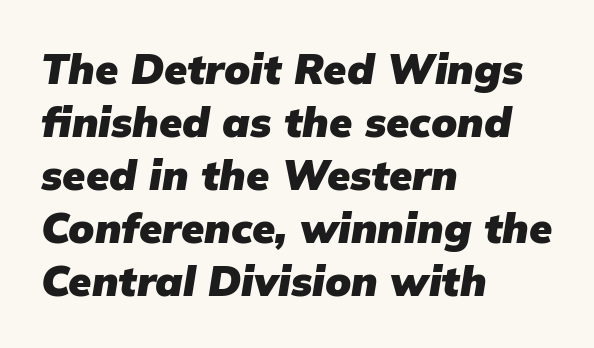
The passage shown is emphatically bold. The lettering tilts uniformly, giving the passage an italic look. Short and long lines alike share a common starting point at left. This block has exactly the height ordinary leading produces. You could not count columns in this text — the font is proportionally spaced.
